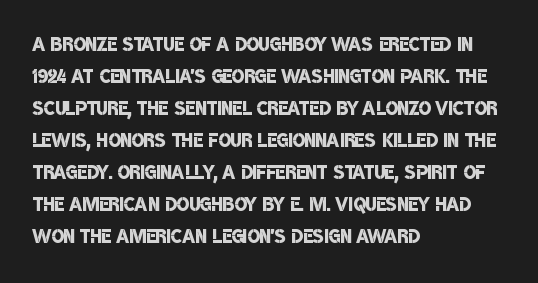
Q: Is the text bold? A: Semi-bold.
Q: Is the text underlined? A: No.
Q: How is the paragraph aligned? A: Left-aligned.
Q: Is the spacing between letters normal or unusually wide? A: Normal.
